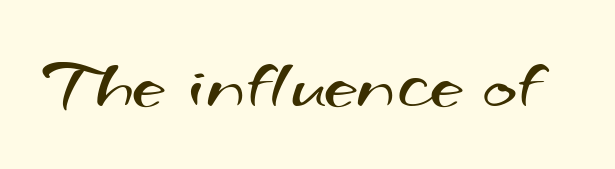
Q: Is the text bold? A: No.
Q: Is the typeface a serif or a sans-serif typeface? A: Sans-serif.
Q: Is the text underlined? A: No.
Q: Is the spacing between letters normal or unusually wide? A: Normal.
Q: Width (condensed, normal, or wide)? A: Wide.
Q: Stroke contrast? A: Medium.
Q: x-height? A: Small.
Q: Monospaced? A: No.
